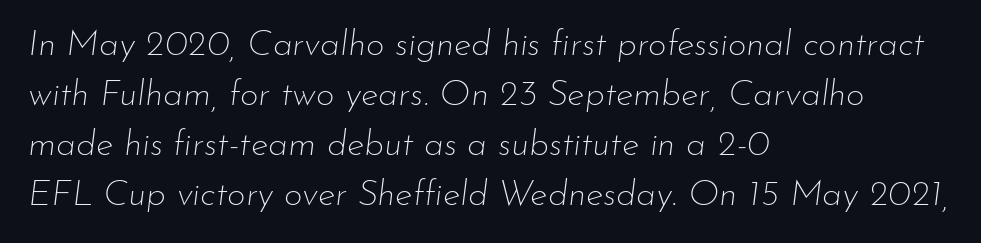
Q: Is the text bold? A: No.
Q: Is the text italic (slanted)? A: Yes, it leans right by about 7 degrees.
Q: Is the text underlined? A: No.
Q: How is the paragraph aligned? A: Left-aligned.
Q: Is the spacing between letters normal or unusually wide? A: Normal.
Q: Is the spacing between lines tight, normal or loose? A: Normal.
Q: Width (condensed, normal, or wide)? A: Normal.
Q: Stroke contrast? A: Low.
Q: x-height? A: Small.
Q: Monospaced? A: No.
